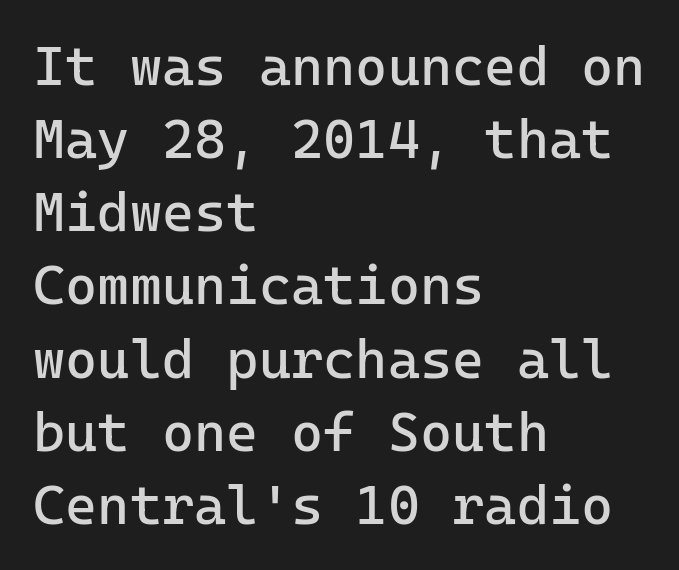
{"serif": "no", "italic": "no", "bold": "no", "weight": "regular", "width": "normal", "stroke_contrast": "low", "x_height": "medium", "underline": "no", "align": "left", "line_spacing": "normal", "line_spacing_ratio": 1.33, "letter_spacing": "normal", "letter_spacing_em": 0.0, "glyph_px": 55}
